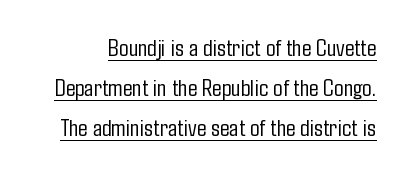
{"italic": "no", "bold": "no", "underline": "yes", "line_spacing": "normal", "line_spacing_ratio": 1.6, "letter_spacing": "normal", "letter_spacing_em": 0.0, "glyph_px": 25}
